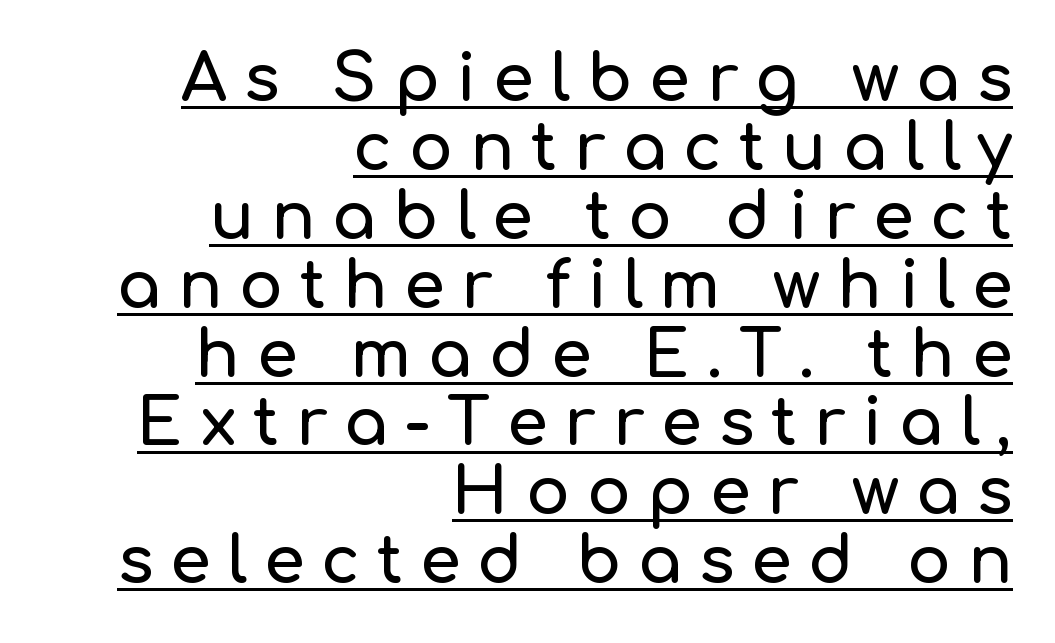
Q: Is the text italic (slanted)? A: No, it is upright.
Q: Is the typeface a serif or a sans-serif typeface? A: Sans-serif.
Q: Is the text underlined? A: Yes.
Q: How is the paragraph aligned? A: Right-aligned.
Q: Is the spacing between letters normal or unusually wide? A: Unusually wide.
Q: Is the spacing between lines tight, normal or loose? A: Tight.
Q: Width (condensed, normal, or wide)? A: Normal.
Q: Stroke contrast? A: Low.
Q: x-height? A: Medium.
Q: Monospaced? A: No.
